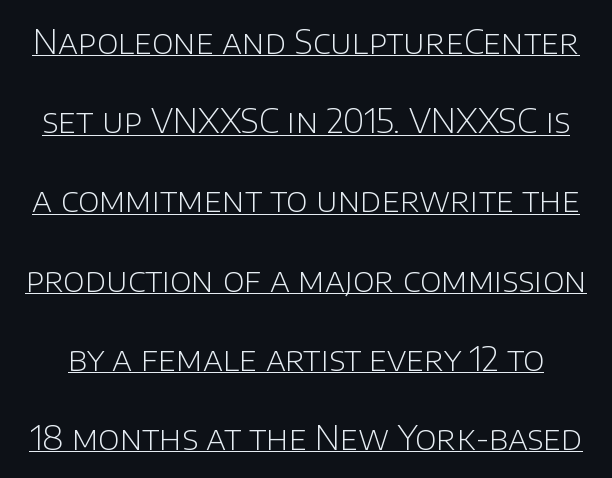
Airy leading. These characters rest on top of a visible drawn line. The typesetting does not lean heavy: it is not bold. Do the characters align in a grid? No, the font is proportional. Characters follow at the spacing the type designer built in.
